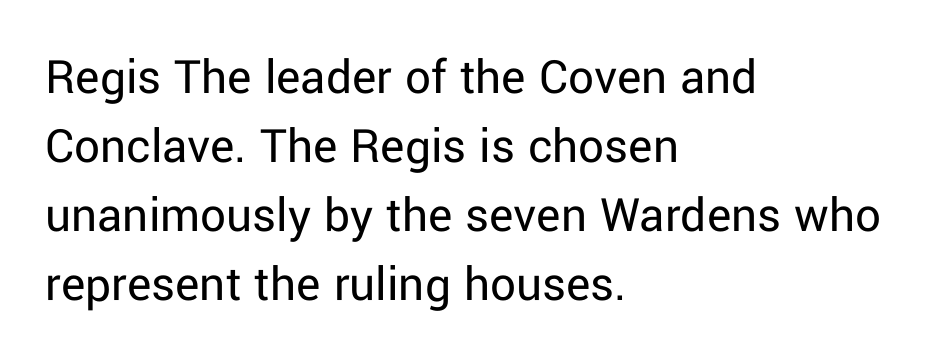
The image shows 51 px regular-weight sans-serif type, upright; set left-aligned, normal line spacing (1.35x), normal letter spacing, not underlined; low stroke contrast and a medium x-height.
